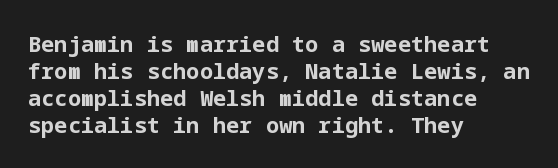
A typesetter would mark this as roman, not italic. What stands out about the letter spacing? Nothing — it is the standard amount. The baseline area is clear. Caption: bold face, heavy strokes.
